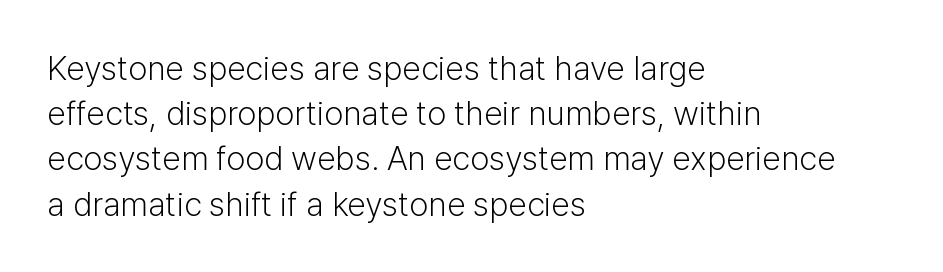
The image shows 34 px light sans-serif type, upright; set left-aligned, normal line spacing (1.33x), normal letter spacing, not underlined; low stroke contrast and a medium x-height.
